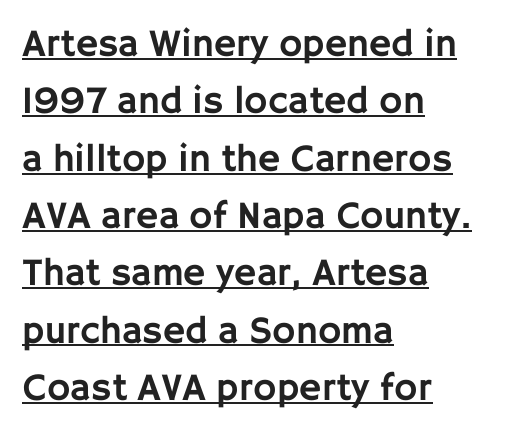
The image shows 39 px sans-serif type, upright; set left-aligned, normal line spacing (1.47x), normal letter spacing, underlined; low stroke contrast and a large x-height.
